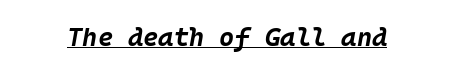
Tall strokes in this sample are angled rather than plumb. A continuous stroke trails under the words, as in a hyperlink. How heavy is the stroke? Heavy — this is a bold. There is no visible air inserted between adjacent glyphs.
